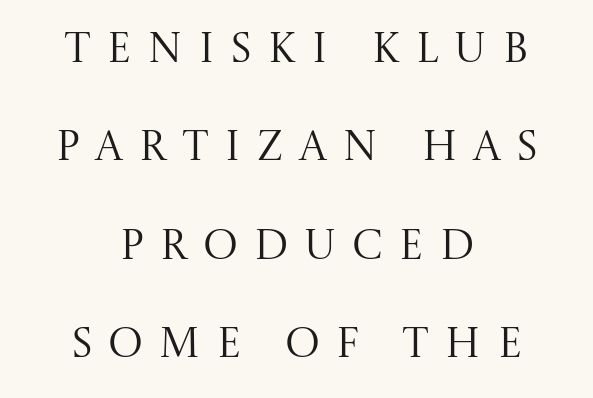
The image shows 42 px regular-weight serif type, upright; set centered, loose line spacing (2.34x), unusually wide letter spacing (+0.36 em), not underlined; medium stroke contrast and a large x-height.
